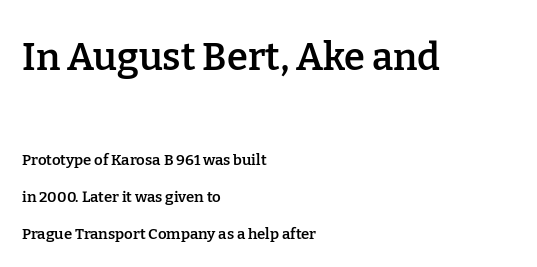
{"serif": "yes", "italic": "no", "bold": "semi", "weight": "semibold", "width": "normal", "stroke_contrast": "low", "x_height": "medium", "monospaced": "no", "underline": "no", "align": "left", "line_spacing": "loose", "line_spacing_ratio": 2.46, "letter_spacing": "normal", "letter_spacing_em": 0.0, "larger_block": "first", "size_ratio": 2.53, "glyph_px": 38}
